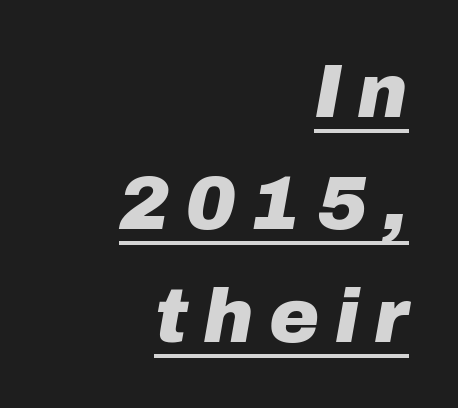
The image shows 76 px heavy type, italic (leaning right); set right-aligned, normal line spacing (1.48x), unusually wide letter spacing (+0.2 em), underlined; low stroke contrast and a medium x-height.
